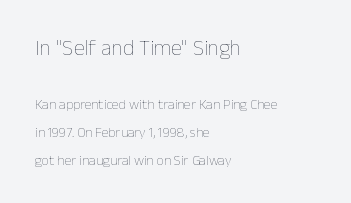
Posture: upright roman. The passage shown has conventional tracking throughout. Summary of vertical rhythm: relaxed, with wide interline spacing. Lines of text with bare space underneath. Which of the two is more prominent by size? The first, at the top.
